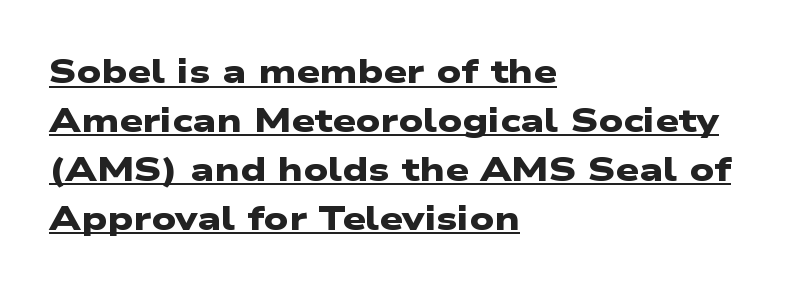
{"serif": "no", "bold": "yes", "weight": "heavy", "width": "wide", "stroke_contrast": "low", "x_height": "medium", "monospaced": "no", "underline": "yes", "align": "left", "line_spacing": "normal", "line_spacing_ratio": 1.48, "letter_spacing": "normal", "letter_spacing_em": 0.0, "glyph_px": 33}
